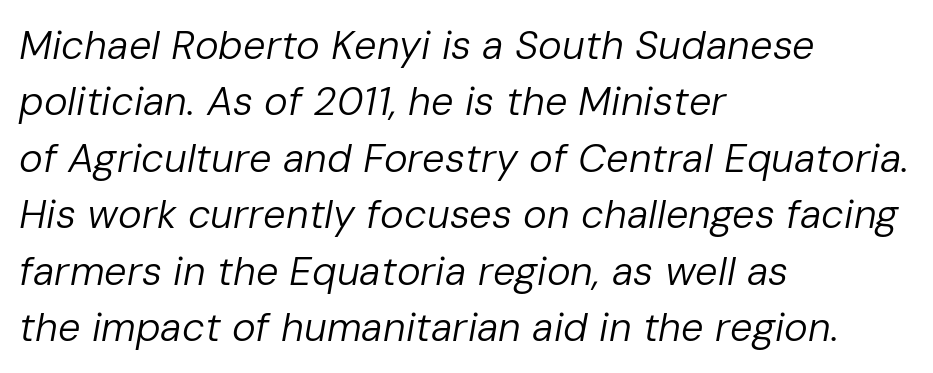
Clear beneath every line of the passage. A typesetter would call this proportional, since set widths differ per character. A classic flush-left, rag-right setting is used for this passage. No heavy texture on the line: the type isn't bold. Looking at the ascenders, they clearly lean.
